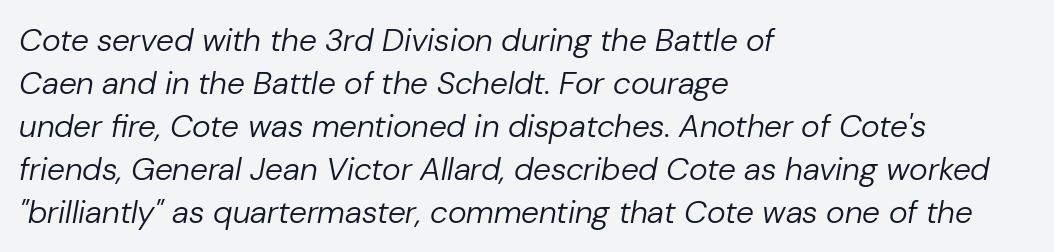
The image shows 32 px regular-weight type, italic (leaning right); set left-aligned, normal line spacing (1.34x), normal letter spacing, not underlined; low stroke contrast and a medium x-height.
